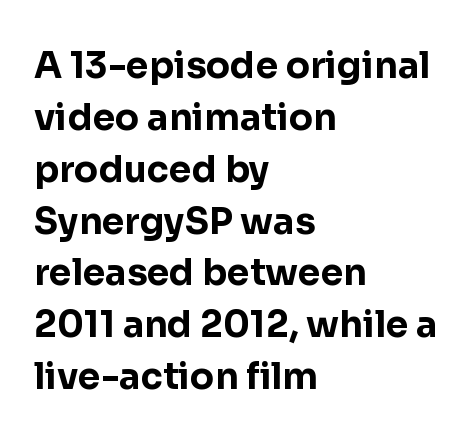
The image shows 36 px bold sans-serif type, upright; set left-aligned, normal line spacing (1.44x), normal letter spacing, not underlined; low stroke contrast and a medium x-height.
